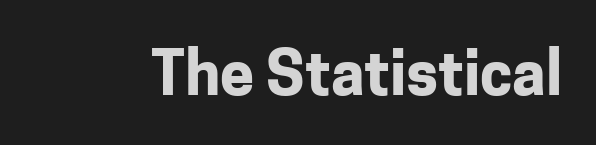
Q: Is the text bold? A: Yes.
Q: Is the text italic (slanted)? A: No, it is upright.
Q: Is the typeface a serif or a sans-serif typeface? A: Sans-serif.
Q: Is the text underlined? A: No.
Q: Is the spacing between letters normal or unusually wide? A: Normal.
Q: Width (condensed, normal, or wide)? A: Normal.
Q: Stroke contrast? A: Low.
Q: x-height? A: Medium.
Q: Monospaced? A: No.
